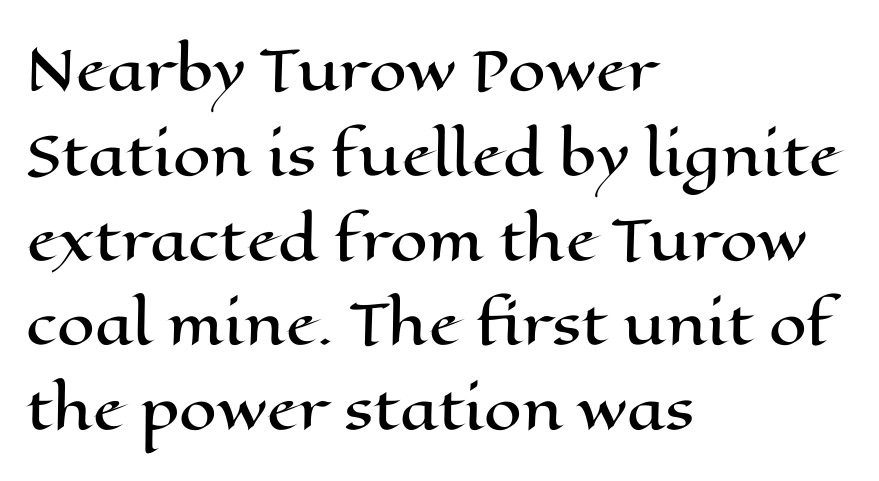
Whoever set this chose a conventional vertical rhythm. Spacing between characters is what you'd get straight out of the box. A roman cut, with each character standing at attention. Words float on clear page, feet unadorned.
